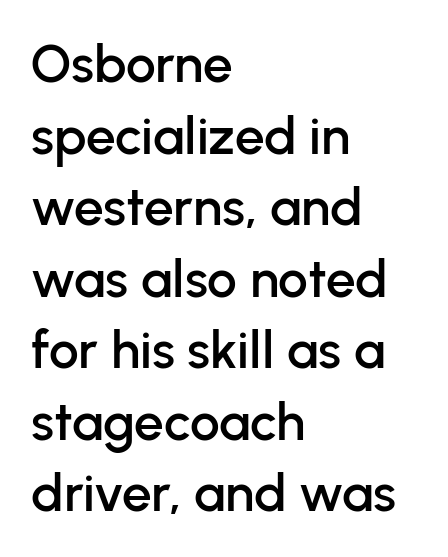
The image shows 53 px sans-serif type, upright; set left-aligned, normal line spacing (1.35x), normal letter spacing, not underlined; low stroke contrast and a medium x-height.
